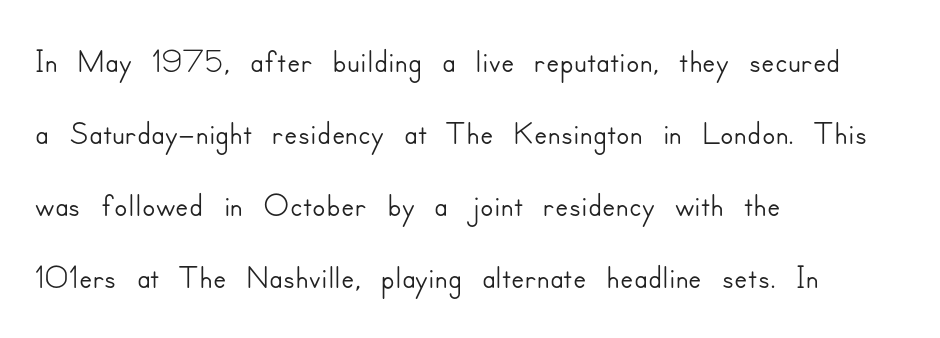
{"serif": "no", "italic": "no", "width": "normal", "stroke_contrast": "low", "x_height": "small", "monospaced": "no", "underline": "no", "align": "left", "line_spacing": "normal", "line_spacing_ratio": 1.47, "letter_spacing": "normal", "letter_spacing_em": 0.0, "glyph_px": 49}
